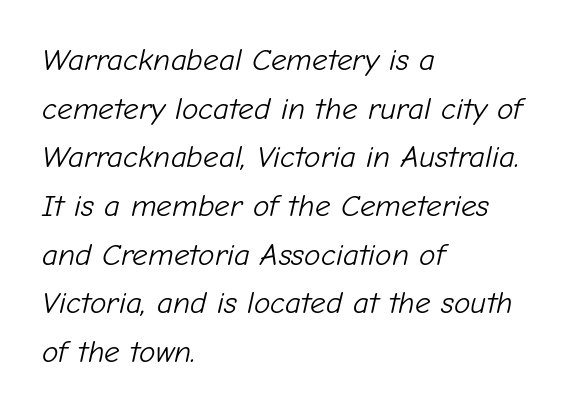
{"italic": "yes", "lean": "right", "slant_degrees": 12, "bold": "no", "weight": "light", "width": "normal", "stroke_contrast": "low", "x_height": "medium", "monospaced": "no", "underline": "no", "align": "left", "line_spacing": "normal", "line_spacing_ratio": 1.57, "letter_spacing": "normal", "letter_spacing_em": 0.0, "glyph_px": 31}
